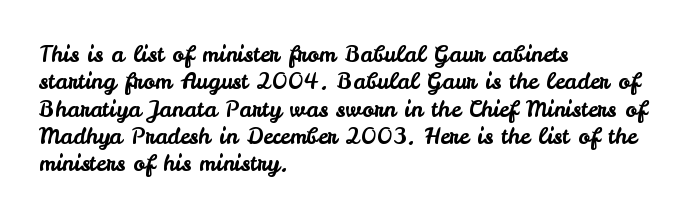
The image shows 22 px text type; set left-aligned, line spacing 1.24x, normal letter spacing, not underlined.
